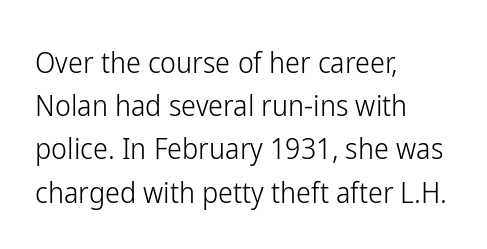
Upright lettering throughout. The space beneath each line is pristine and unruled. Honestly, the letter spacing is just normal — you wouldn't notice it. The designer went with a sans here, leaving each stem footless. Vertical stems look standard width or narrower in stroke.
